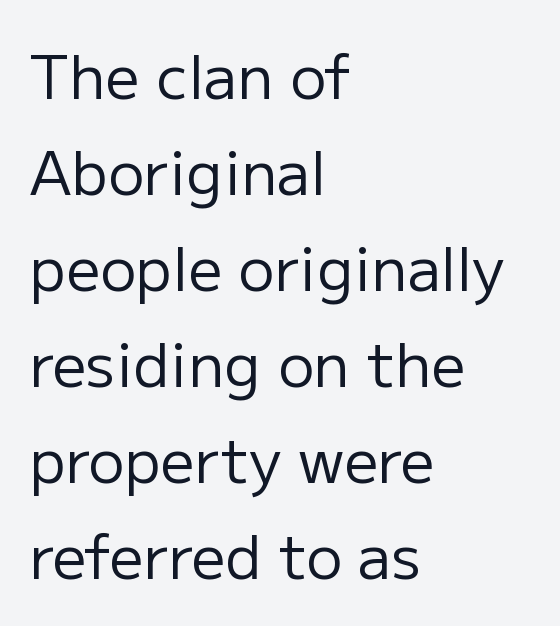
Q: Is the text bold? A: No.
Q: Is the text italic (slanted)? A: No, it is upright.
Q: Is the typeface a serif or a sans-serif typeface? A: Sans-serif.
Q: Is the text underlined? A: No.
Q: How is the paragraph aligned? A: Left-aligned.
Q: Is the spacing between letters normal or unusually wide? A: Normal.
Q: Is the spacing between lines tight, normal or loose? A: Normal.
Q: Width (condensed, normal, or wide)? A: Normal.
Q: Stroke contrast? A: Low.
Q: x-height? A: Medium.
Q: Monospaced? A: No.
